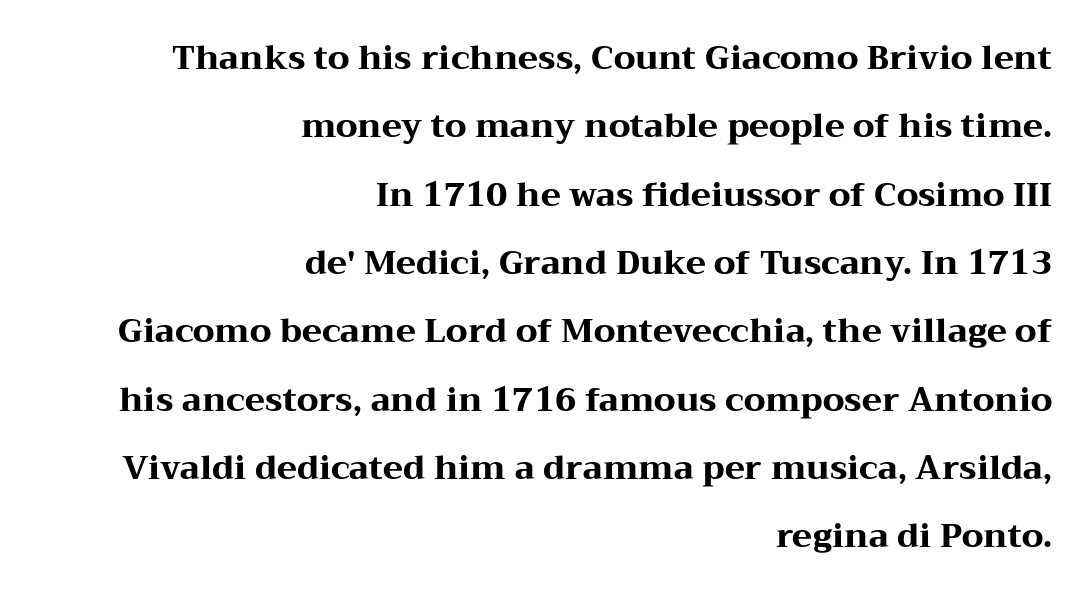
Is the block centered? No — it sits flush against the right margin. Short note: letters normally spaced. Each letter keeps its own natural width here, so spacing adapts to shape. Honestly, there is no underline to notice here at all. Plenty of ink on the page — the face is bold. The type family on display is of the serif kind.
